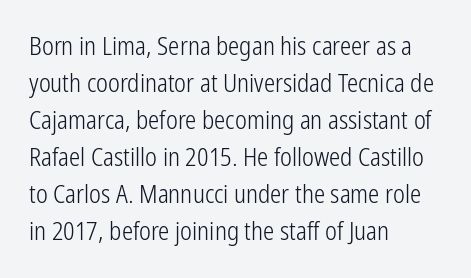
A typesetter would call this leading conventional body-copy spacing. Descender tails drop into unmarked territory. Visually the block forms a straight wall on the left and a jagged coastline on the right. Do the letters lean? They stand straight.
